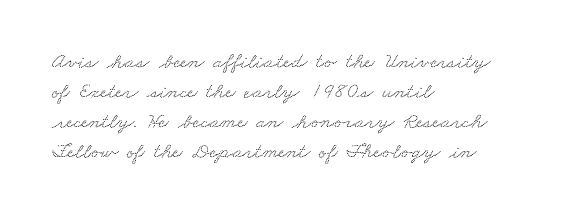
{"underline": "no", "align": "left", "line_spacing": "normal", "line_spacing_ratio": 1.37, "letter_spacing": "normal", "letter_spacing_em": 0.0, "glyph_px": 22}
